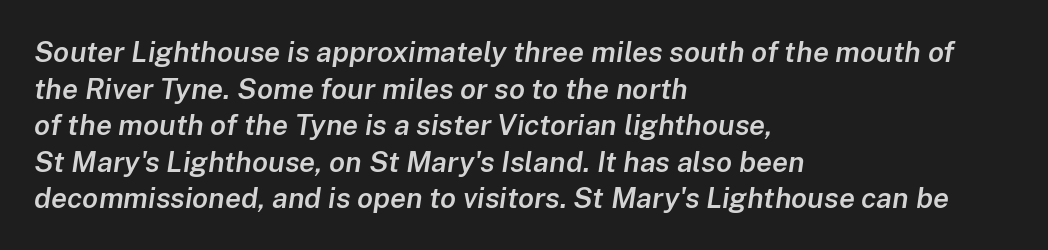
The image shows 29 px semibold type, italic (leaning right); set left-aligned, normal line spacing (1.26x), normal letter spacing, not underlined; low stroke contrast and a medium x-height.
